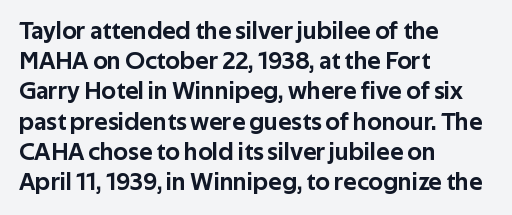
{"italic": "no", "underline": "no", "align": "left", "line_spacing_ratio": 1.21, "letter_spacing": "normal", "letter_spacing_em": 0.0, "glyph_px": 25}
